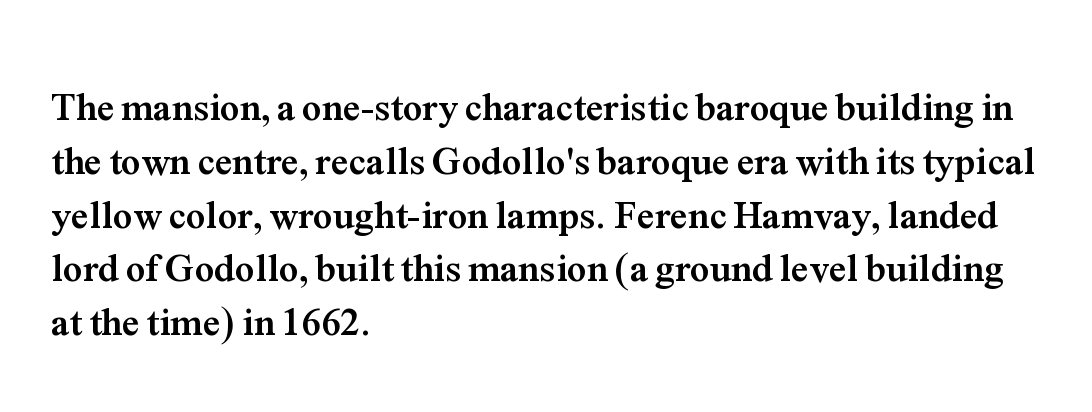
The rendering anchors every line to the left-hand side. Italic? Not at all — the glyphs are vertical. Type without underlining. Honestly, the letter spacing is just normal — you wouldn't notice it.
